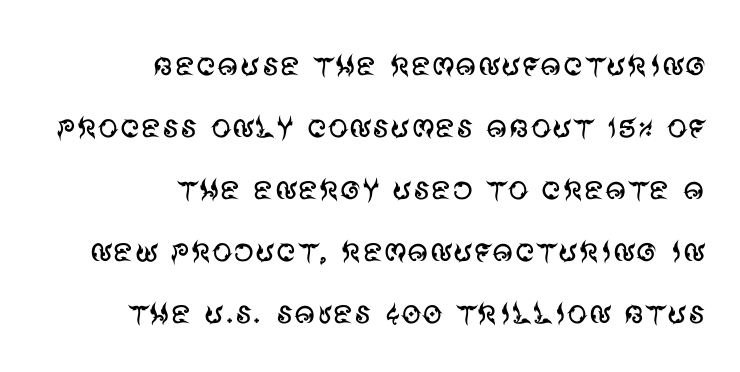
The text was rendered using a sans face with plain stroke endings. The rendering keeps characters at their native spacing. Spacing verdict: proportional, widths tailored to each character. Horizontally, the lines are justified to the trailing edge only. Plain, unruled lines of type.
